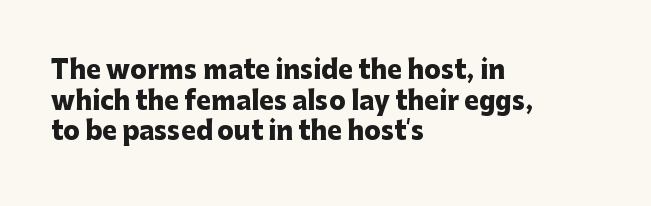
In CSS terms this would be text-align: left. Anything drawn beneath the words? Only blank space. Posture: upright roman. As a designer I'd log this as weight 700, bold.
